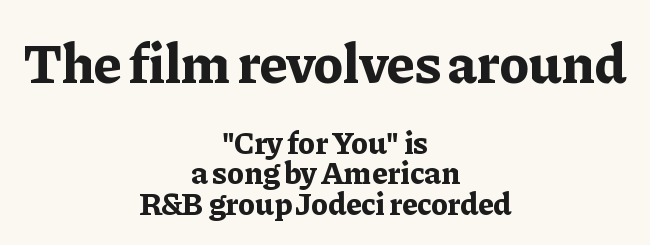
Character widths vary here, with narrow letters taking less room than wide ones. Regarding leading, the lines here are crowded together. These lines carry a lot of weight — the face is fully bold. Nothing unusual about the tracking: characters are spaced as the font intends. These lines are composed in type with serifs.
